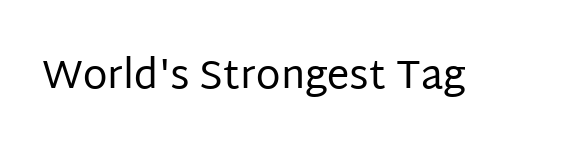
{"serif": "no", "italic": "no", "bold": "no", "weight": "regular", "width": "normal", "stroke_contrast": "low", "x_height": "large", "monospaced": "no", "underline": "no", "letter_spacing": "normal", "letter_spacing_em": 0.0, "glyph_px": 40}
